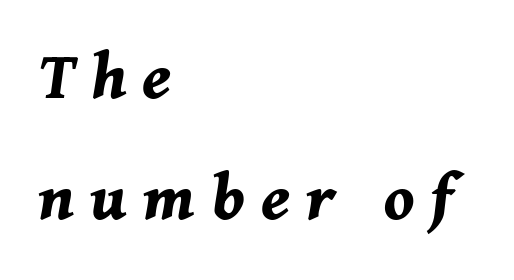
Line starts are locked; line ends wander. Every letter is thick-stroked: bold, no question. Is the letter spacing exaggerated? Yes — the characters are pushed far apart. Underlining? Definitely not there.
